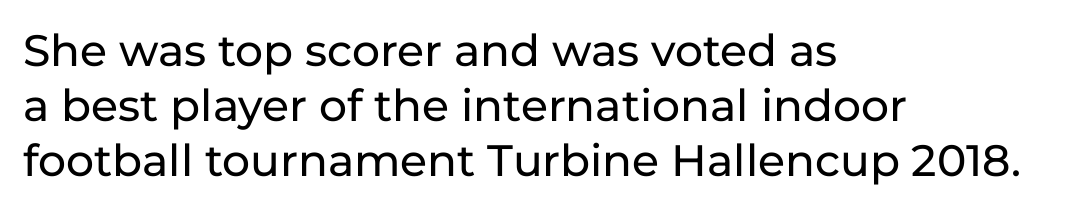
{"serif": "no", "italic": "no", "width": "normal", "stroke_contrast": "low", "x_height": "medium", "monospaced": "no", "underline": "no", "align": "left", "line_spacing": "normal", "line_spacing_ratio": 1.25, "letter_spacing": "normal", "letter_spacing_em": 0.0, "glyph_px": 44}
